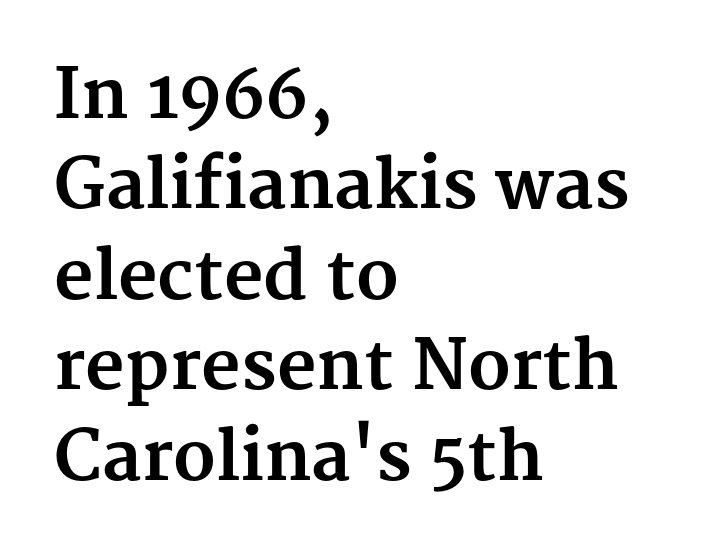
The lettering stays uniformly vertical, giving the passage a roman look. The horizontal fit of the characters is conventional and even. The typeface chosen for these lines features serifs. Is this a fixed-width face? No — the glyphs have proportional, varying widths.
